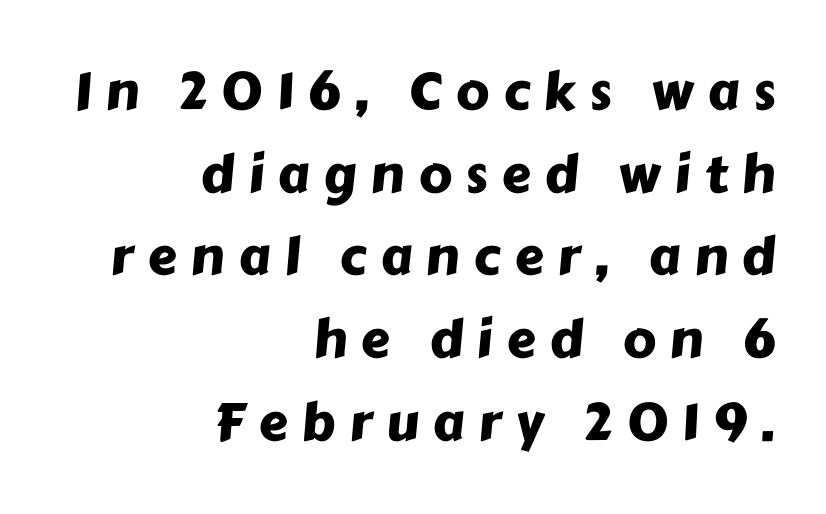
Q: Is the typeface a serif or a sans-serif typeface? A: Sans-serif.
Q: Is the text underlined? A: No.
Q: How is the paragraph aligned? A: Right-aligned.
Q: Is the spacing between letters normal or unusually wide? A: Unusually wide.
Q: Is the spacing between lines tight, normal or loose? A: Normal.
Q: Width (condensed, normal, or wide)? A: Normal.
Q: Stroke contrast? A: Low.
Q: x-height? A: Medium.
Q: Monospaced? A: No.
